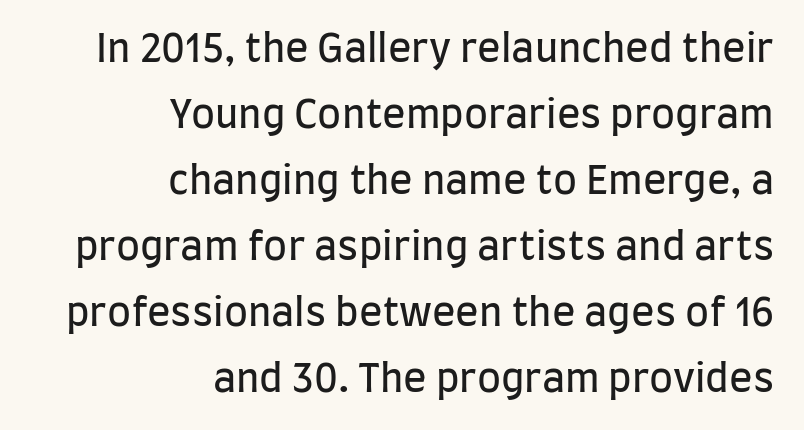
Compared with a flush-left layout, this one pins lines to the opposite, right side. Is the stroke heavy? The answer is a plain regular-or-lighter. If you drew a line through each stem, it would be perfectly vertical. Words appear dense and cohesive because spacing is normal. The letters advance in unequal steps, a hallmark of proportional type.
